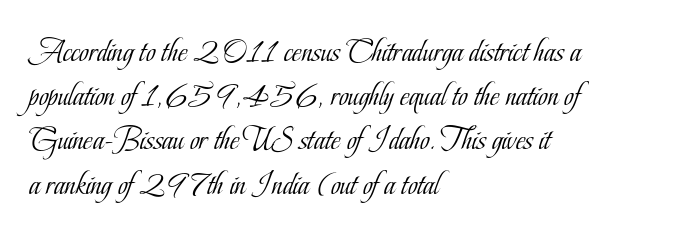
The image shows 33 px light, condensed serif type; set left-aligned, normal line spacing (1.34x), normal letter spacing, not underlined; low stroke contrast and a small x-height.
